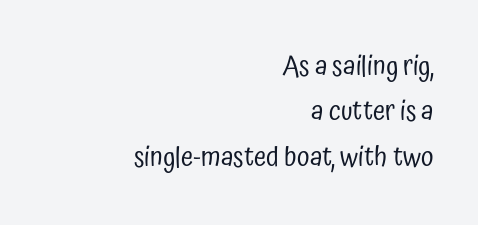
Each letter keeps its own natural width here, so spacing adapts to shape. On a weight scale, this lands at 450 or below. The paragraph shown leans on its right margin. No feet cap the strokes, marking this as sans-serif type.
